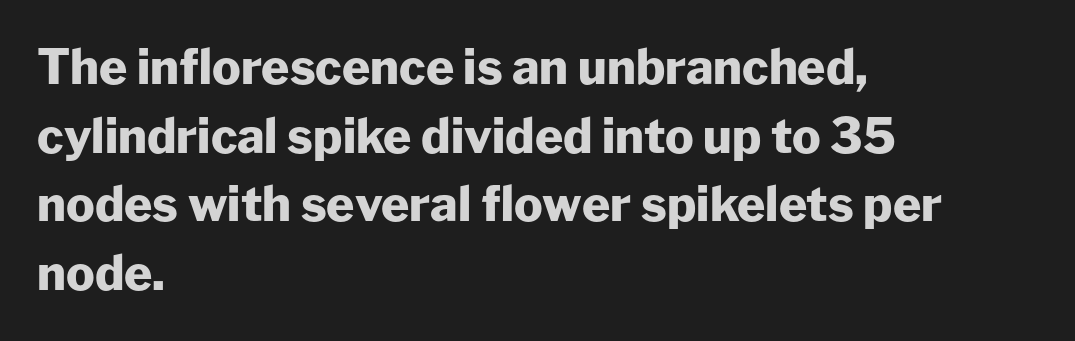
This rendering leaves character spacing at its baseline value. Visually the block forms a straight wall on the left and a jagged coastline on the right. The face used here is a sans, in the tradition of grotesques and geometrics. Set as a true bold cut, around the 700 mark. You can tell it's not italic because the verticals are truly vertical. The rendering uses natural spacing where letterforms have individual widths.
